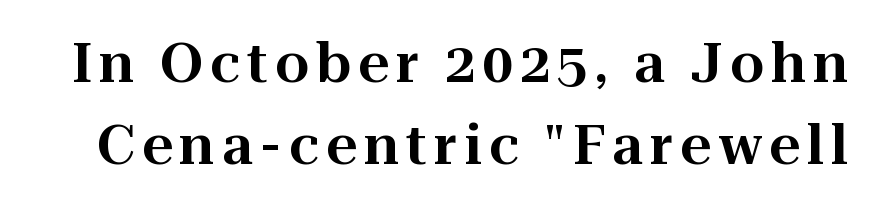
The rendering uses natural spacing where letterforms have individual widths. Stroke terminals: seriffed. Vertical strokes here are truly vertical. How would I describe the line gaps? Plain and ordinary. Any mark beneath the type? The region is blank.
